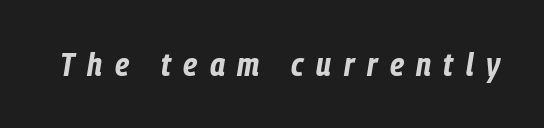
{"italic": "yes", "lean": "right", "slant_degrees": 9, "bold": "yes", "weight": "bold", "width": "condensed", "stroke_contrast": "low", "x_height": "medium", "monospaced": "no", "underline": "no", "letter_spacing": "wide", "letter_spacing_em": 0.38, "glyph_px": 33}
